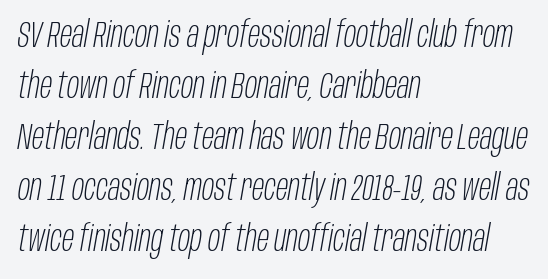
The image shows 36 px light, condensed type, italic (leaning right); set left-aligned, normal line spacing (1.42x), normal letter spacing, not underlined; low stroke contrast and a large x-height.
